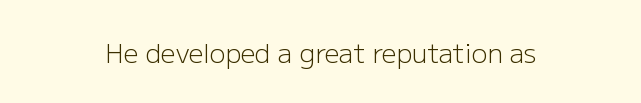
Q: Is the text bold? A: No.
Q: Is the text italic (slanted)? A: No, it is upright.
Q: Is the text underlined? A: No.
Q: How is the paragraph aligned? A: Centered.
Q: Is the spacing between letters normal or unusually wide? A: Normal.
